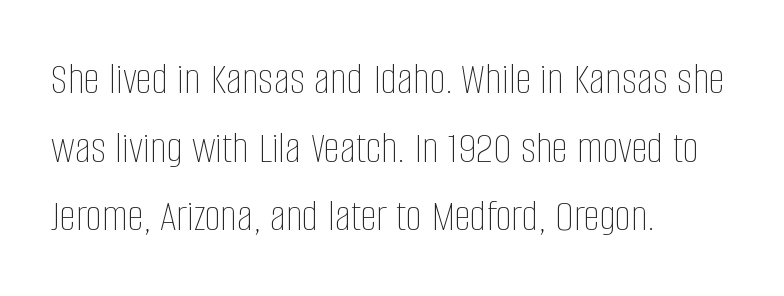
{"italic": "no", "bold": "no", "weight": "thin", "width": "condensed", "stroke_contrast": "low", "x_height": "large", "monospaced": "no", "underline": "no", "align": "left", "line_spacing": "normal", "line_spacing_ratio": 1.49, "letter_spacing": "normal", "letter_spacing_em": 0.0, "glyph_px": 46}
